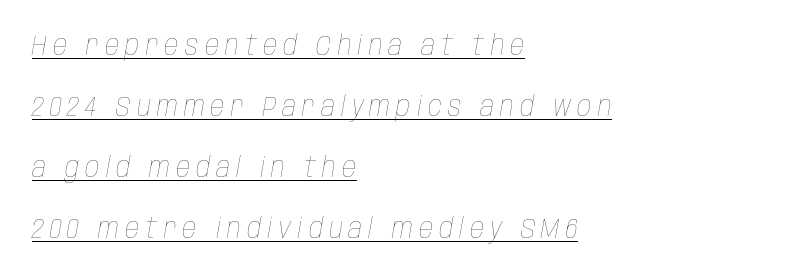
Students, observe the line beneath the letters — that is underlining. You could only call the tracking loose — the letters float apart. Each new line begins a long way beneath the previous one. The paragraph shown leans on its left margin. Varying glyph widths throughout — classic text-font behaviour. The specimen reads as italic at a glance.
